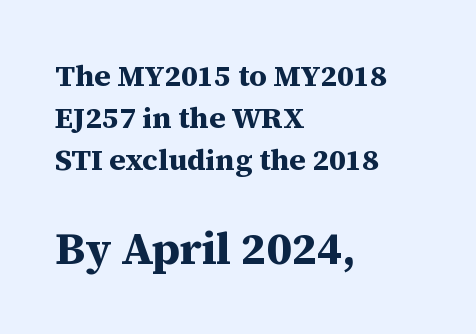
{"serif": "yes", "italic": "no", "bold": "yes", "weight": "bold", "width": "normal", "stroke_contrast": "medium", "x_height": "medium", "monospaced": "no", "underline": "no", "align": "left", "line_spacing": "normal", "line_spacing_ratio": 1.4, "letter_spacing": "normal", "letter_spacing_em": 0.0, "larger_block": "second", "size_ratio": 1.5, "glyph_px": 45}
